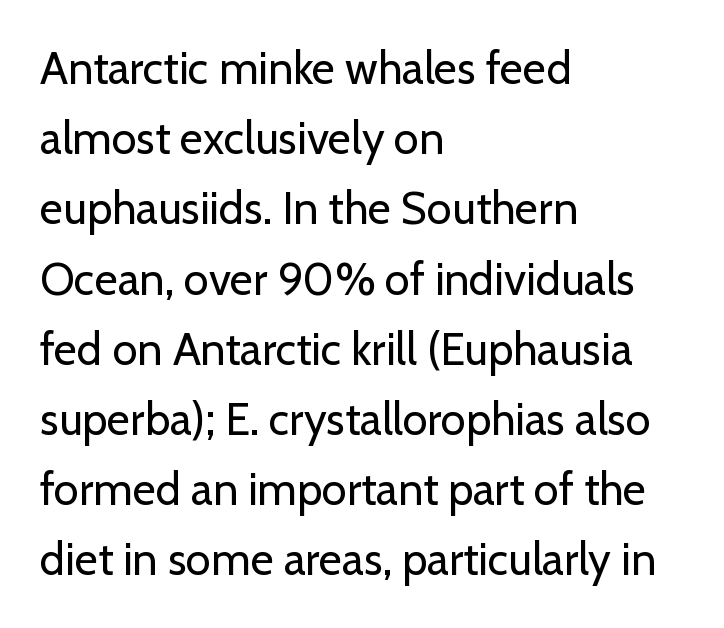
Q: Is the text bold? A: No.
Q: Is the text italic (slanted)? A: No, it is upright.
Q: Is the typeface a serif or a sans-serif typeface? A: Sans-serif.
Q: Is the text underlined? A: No.
Q: How is the paragraph aligned? A: Left-aligned.
Q: Is the spacing between letters normal or unusually wide? A: Normal.
Q: Is the spacing between lines tight, normal or loose? A: Normal.
Q: Width (condensed, normal, or wide)? A: Normal.
Q: Stroke contrast? A: Low.
Q: x-height? A: Medium.
Q: Monospaced? A: No.
